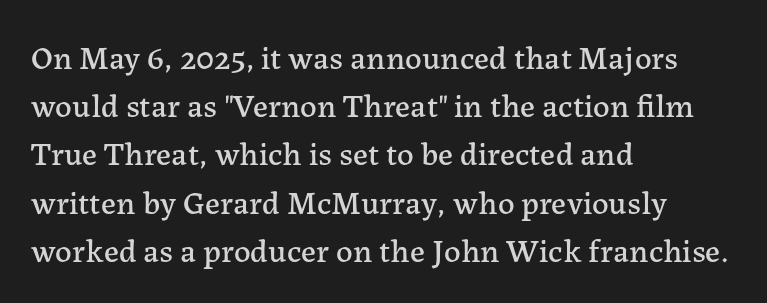
The image shows 33 px serif type, upright; set left-aligned, normal line spacing (1.46x), normal letter spacing, not underlined; low stroke contrast and a medium x-height.
